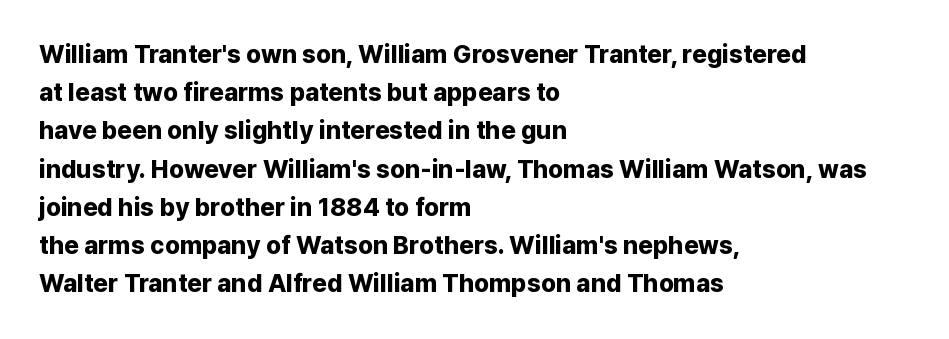
Q: Is the text bold? A: Yes.
Q: Is the text italic (slanted)? A: No, it is upright.
Q: Is the text underlined? A: No.
Q: How is the paragraph aligned? A: Left-aligned.
Q: Is the spacing between letters normal or unusually wide? A: Normal.
Q: Is the spacing between lines tight, normal or loose? A: Normal.
